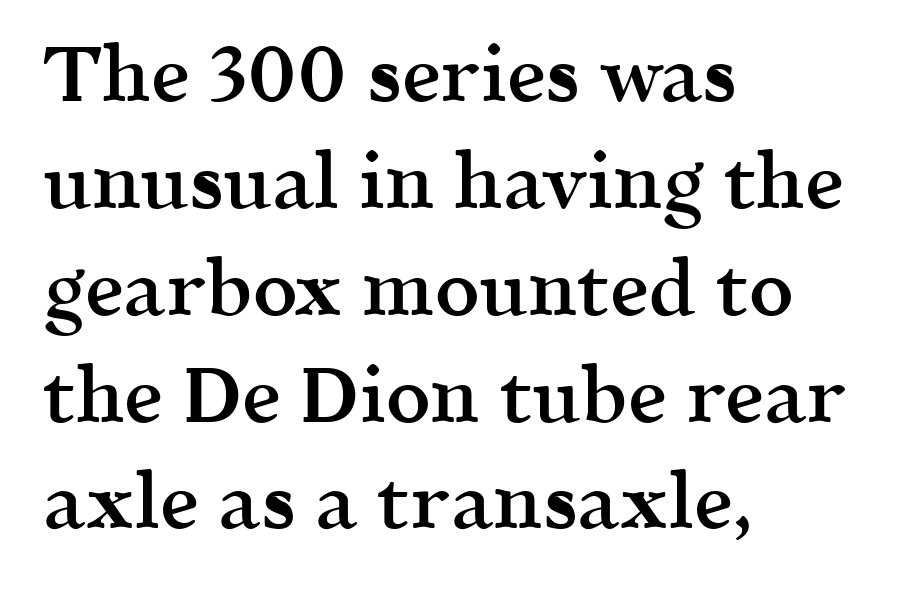
{"serif": "yes", "italic": "no", "bold": "semi", "weight": "semibold", "width": "normal", "x_height": "medium", "monospaced": "no", "underline": "no", "align": "left", "line_spacing": "normal", "line_spacing_ratio": 1.37, "letter_spacing": "normal", "letter_spacing_em": 0.0, "glyph_px": 78}
